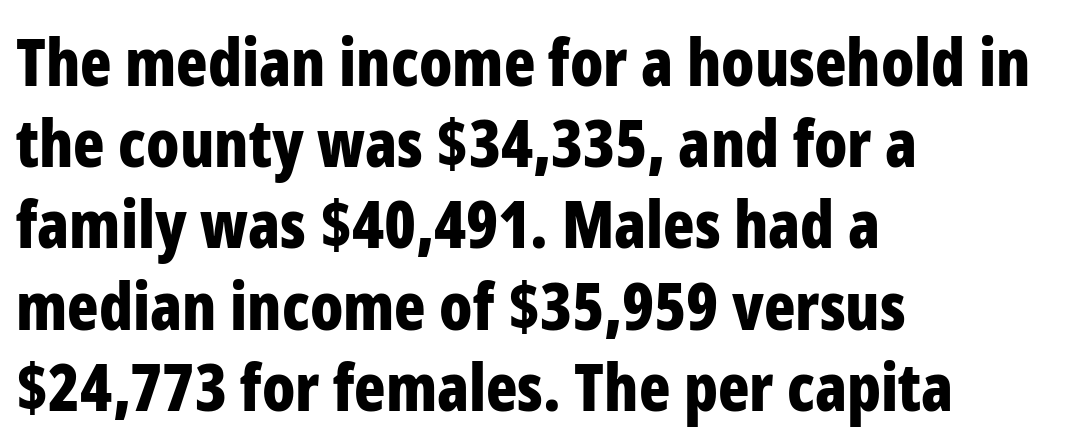
{"serif": "no", "italic": "no", "bold": "yes", "weight": "bold", "width": "condensed", "stroke_contrast": "low", "x_height": "medium", "monospaced": "no", "underline": "no", "align": "left", "line_spacing": "normal", "line_spacing_ratio": 1.25, "letter_spacing": "normal", "letter_spacing_em": 0.0, "glyph_px": 65}
